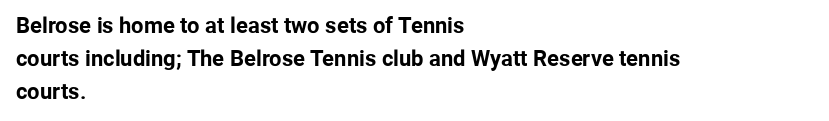
The image shows 22 px bold type, upright; set left-aligned, normal line spacing (1.49x), normal letter spacing, not underlined.
